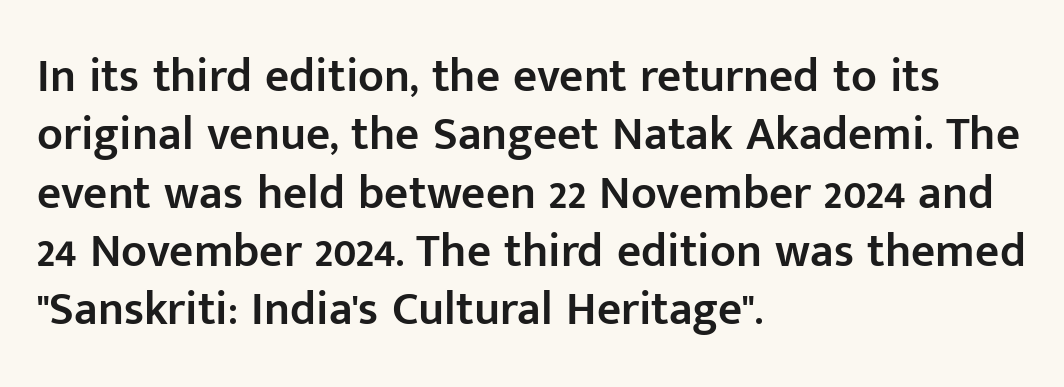
A typesetter would call this zero additional tracking. Typeset ragged right — the left edge is the straight one. Set as a demibold, roughly 600 on the weight scale. Only glyphs here, with clear space below each row. These lines are composed in type without serifs.
